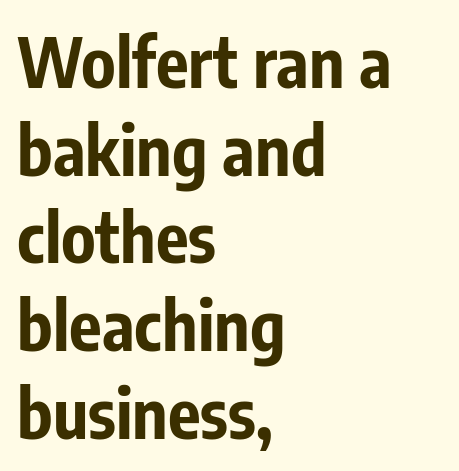
{"serif": "no", "italic": "no", "bold": "yes", "weight": "bold", "width": "condensed", "stroke_contrast": "low", "x_height": "medium", "monospaced": "no", "underline": "no", "align": "left", "line_spacing": "normal", "line_spacing_ratio": 1.29, "letter_spacing": "normal", "letter_spacing_em": 0.0, "glyph_px": 68}
